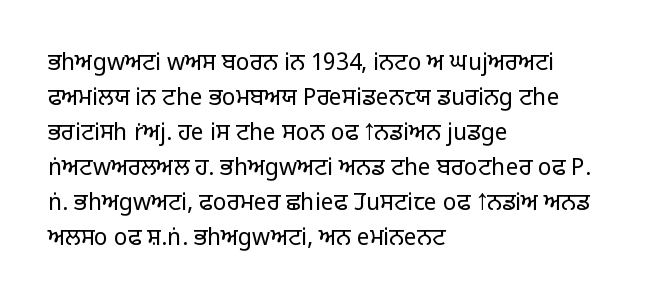
Q: Is the text bold? A: No.
Q: Is the text italic (slanted)? A: No, it is upright.
Q: Is the text underlined? A: No.
Q: How is the paragraph aligned? A: Left-aligned.
Q: Is the spacing between letters normal or unusually wide? A: Normal.
Q: Is the spacing between lines tight, normal or loose? A: Normal.
